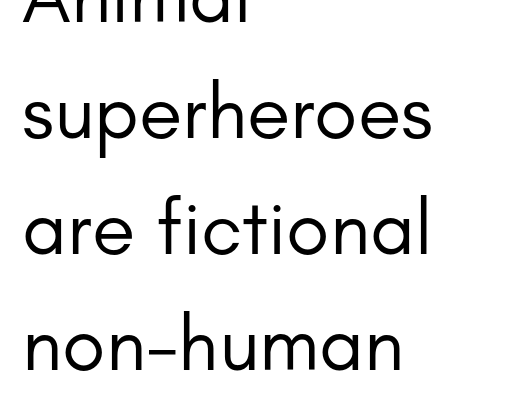
Horizontal bands of white between lines are of average thickness. This sample has the flowing, uneven cadence of proportional lettering. Standard letterfit; no display-style spreading of the glyphs. These lines are composed in type without serifs. No extra ink here — the face is not bold. The baseline area is clear.
